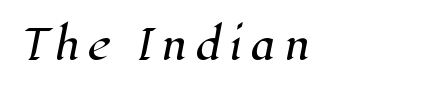
{"serif": "yes", "width": "normal", "stroke_contrast": "high", "x_height": "medium", "monospaced": "no", "underline": "no", "align": "left", "glyph_px": 40}
